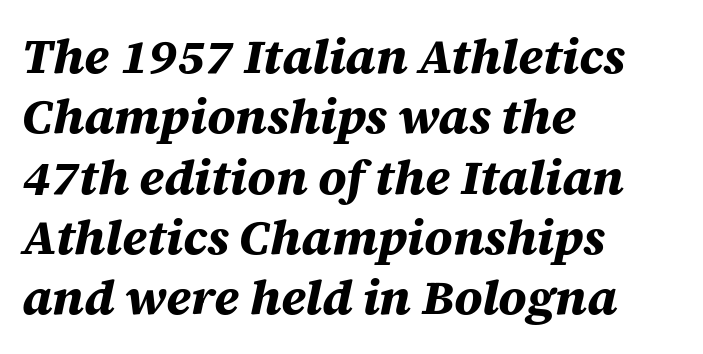
Compared with ordinary roman type, these characters are visibly tilted. Honestly, the letter spacing is just normal — you wouldn't notice it. A full-strength bold gives these letters their thick strokes. This sample has the flowing, uneven cadence of proportional lettering. Only glyphs here, with clear space below each row. The lines are quadded left.
